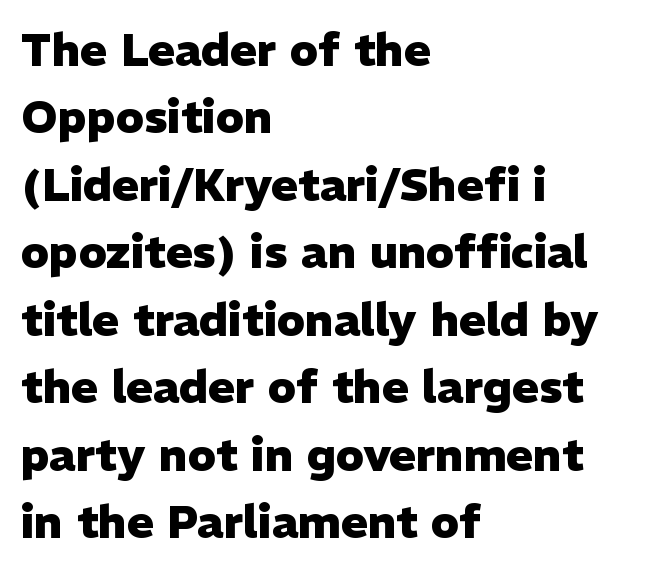
Q: Is the text bold? A: Yes.
Q: Is the text italic (slanted)? A: No, it is upright.
Q: Is the typeface a serif or a sans-serif typeface? A: Sans-serif.
Q: Is the text underlined? A: No.
Q: How is the paragraph aligned? A: Left-aligned.
Q: Is the spacing between letters normal or unusually wide? A: Normal.
Q: Is the spacing between lines tight, normal or loose? A: Normal.
Q: Width (condensed, normal, or wide)? A: Normal.
Q: Stroke contrast? A: Low.
Q: x-height? A: Medium.
Q: Monospaced? A: No.
